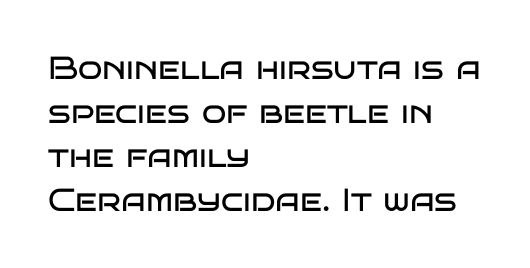
{"serif": "no", "italic": "no", "bold": "no", "weight": "regular", "width": "wide", "stroke_contrast": "low", "x_height": "large", "monospaced": "no", "underline": "no", "align": "left", "line_spacing": "normal", "line_spacing_ratio": 1.37, "letter_spacing": "normal", "letter_spacing_em": 0.0, "glyph_px": 32}
